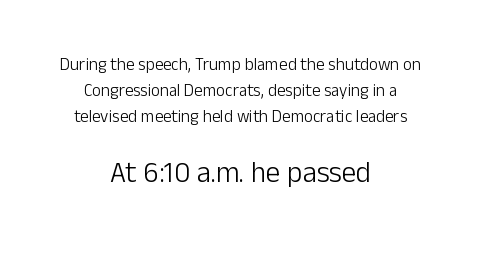
Q: Is the text bold? A: No.
Q: Is the text italic (slanted)? A: No, it is upright.
Q: Is the typeface a serif or a sans-serif typeface? A: Sans-serif.
Q: Is the text underlined? A: No.
Q: How is the paragraph aligned? A: Centered.
Q: Is the spacing between letters normal or unusually wide? A: Normal.
Q: Is the spacing between lines tight, normal or loose? A: Normal.
Q: Which block of text is set in a larger size, the first (top) or the second (bottom)? A: The second (bottom) one.
Q: Width (condensed, normal, or wide)? A: Normal.
Q: Stroke contrast? A: Low.
Q: x-height? A: Medium.
Q: Monospaced? A: No.
